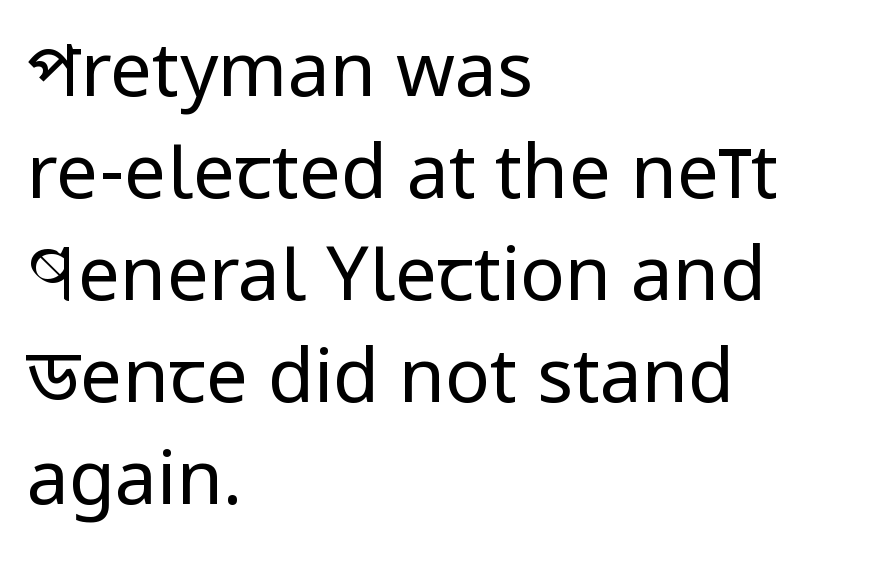
{"serif": "no", "italic": "no", "bold": "no", "weight": "regular", "width": "condensed", "stroke_contrast": "low", "x_height": "large", "monospaced": "no", "underline": "no", "align": "left", "line_spacing": "normal", "line_spacing_ratio": 1.36, "letter_spacing": "normal", "letter_spacing_em": 0.0, "glyph_px": 75}
